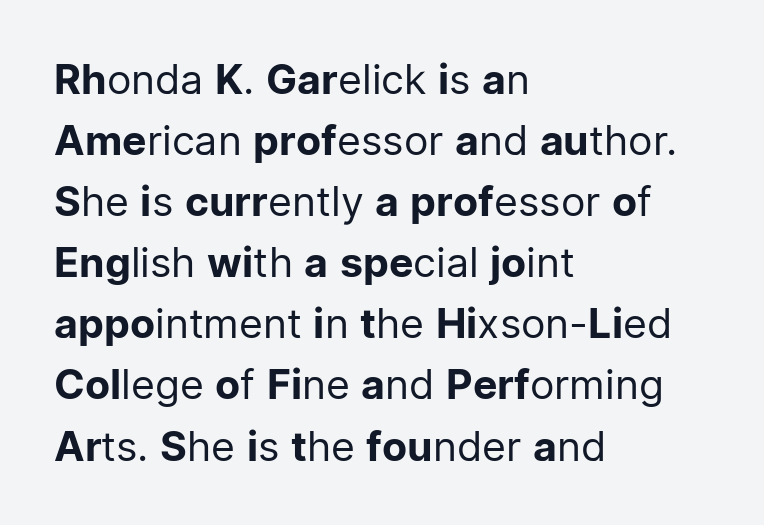
{"serif": "no", "italic": "no", "bold": "no", "weight": "regular", "width": "normal", "stroke_contrast": "low", "x_height": "medium", "monospaced": "no", "underline": "no", "align": "left", "line_spacing": "normal", "line_spacing_ratio": 1.49, "letter_spacing": "normal", "letter_spacing_em": 0.0, "glyph_px": 41}
